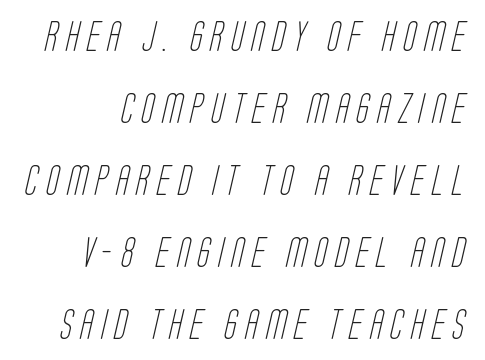
The letters are spread apart with noticeably loose tracking. The designer dialed line spacing up above the default. The weight would be labelled regular, book, light, or lighter still. Varying glyph widths throughout — classic text-font behaviour.
